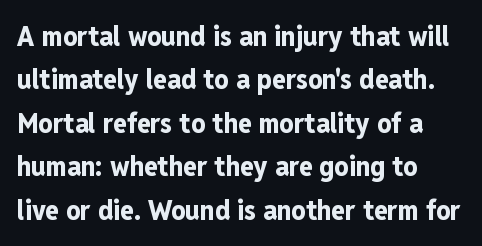
Q: Is the text bold? A: Yes.
Q: Is the text italic (slanted)? A: No, it is upright.
Q: Is the typeface a serif or a sans-serif typeface? A: Sans-serif.
Q: Is the text underlined? A: No.
Q: How is the paragraph aligned? A: Left-aligned.
Q: Is the spacing between letters normal or unusually wide? A: Normal.
Q: Is the spacing between lines tight, normal or loose? A: Normal.
Q: Width (condensed, normal, or wide)? A: Condensed.
Q: Stroke contrast? A: Low.
Q: x-height? A: Medium.
Q: Monospaced? A: No.
